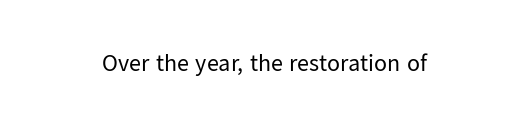
{"italic": "no", "bold": "no", "underline": "no", "align": "center", "letter_spacing": "normal", "letter_spacing_em": 0.0, "glyph_px": 24}
